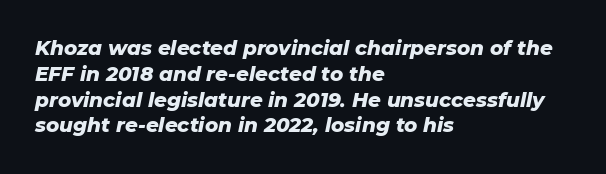
The image shows 20 px bold type, italic (leaning right); set left-aligned, normal line spacing (1.29x), normal letter spacing, not underlined.
